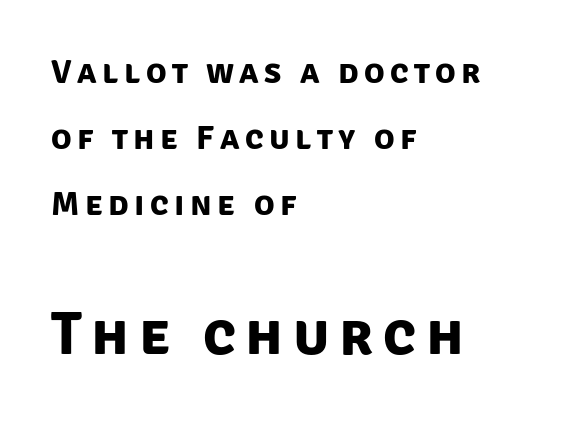
{"serif": "no", "bold": "yes", "weight": "bold", "width": "normal", "stroke_contrast": "low", "x_height": "large", "monospaced": "no", "underline": "no", "align": "left", "line_spacing": "loose", "line_spacing_ratio": 1.94, "larger_block": "second", "size_ratio": 1.76, "glyph_px": 60}
